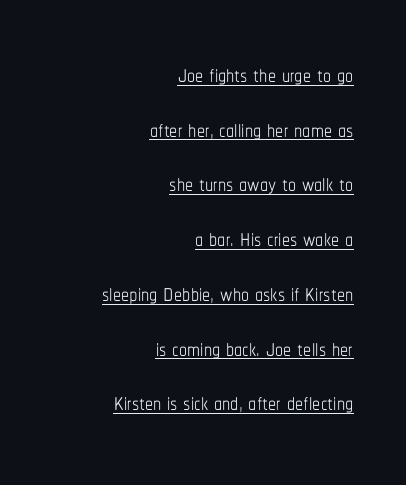
{"italic": "no", "bold": "no", "weight": "thin", "width": "condensed", "stroke_contrast": "low", "x_height": "medium", "monospaced": "no", "underline": "yes", "align": "right", "line_spacing_ratio": 1.71, "letter_spacing": "normal", "letter_spacing_em": 0.0, "glyph_px": 32}
